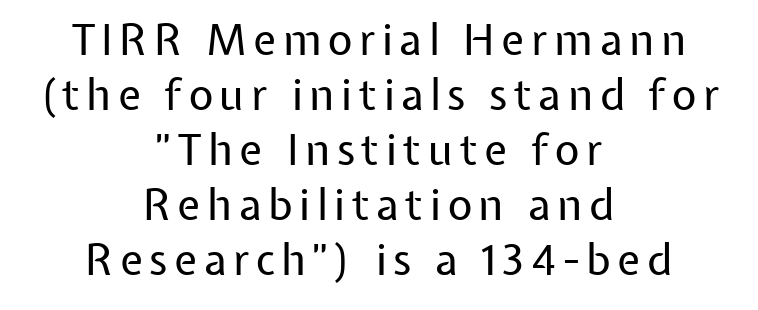
{"serif": "no", "italic": "no", "bold": "no", "weight": "regular", "width": "normal", "stroke_contrast": "low", "x_height": "medium", "monospaced": "no", "underline": "no", "align": "center", "line_spacing": "normal", "line_spacing_ratio": 1.28, "glyph_px": 43}
